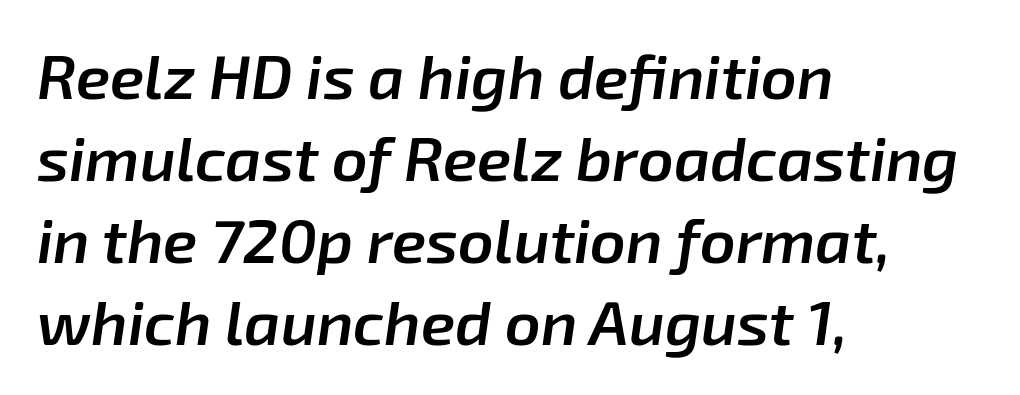
The image shows 62 px semibold type, italic (leaning right); set left-aligned, normal line spacing (1.32x), normal letter spacing, not underlined; low stroke contrast and a medium x-height.
